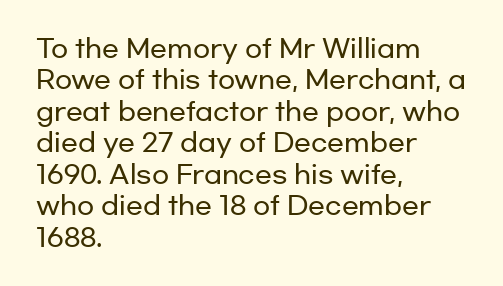
{"italic": "no", "underline": "no", "align": "left", "line_spacing": "normal", "line_spacing_ratio": 1.26, "letter_spacing": "normal", "letter_spacing_em": 0.0, "glyph_px": 25}
